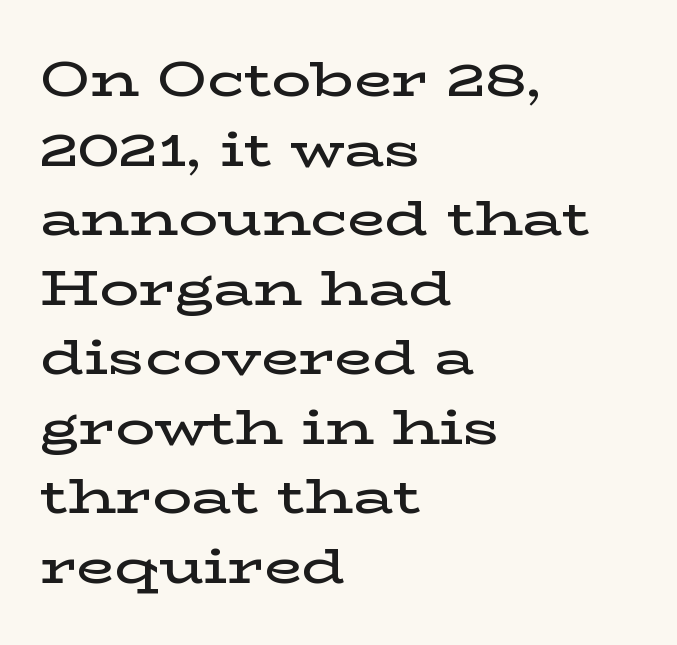
The image shows 49 px semibold, wide serif type, upright; set left-aligned, normal line spacing (1.42x), normal letter spacing, not underlined; low stroke contrast and a medium x-height.
